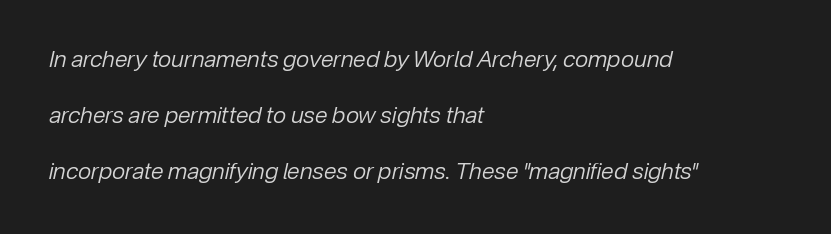
This is oblique type, the kind used for emphasis or titles. Leading: increased. Is the block centered? No — it sits flush against the left margin. Unmarked baselines from the first word to the last.
